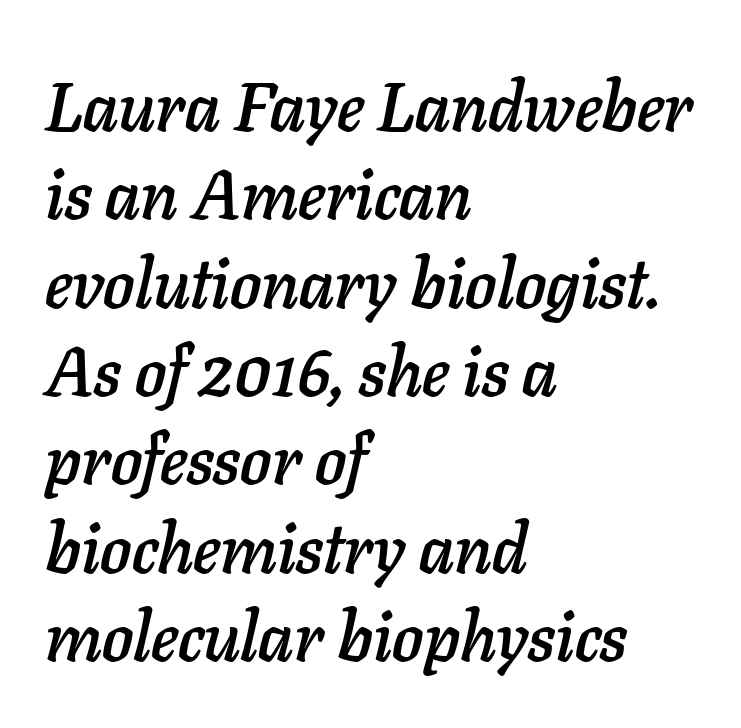
Q: Is the text italic (slanted)? A: Yes, it leans right by about 11 degrees.
Q: Is the text underlined? A: No.
Q: How is the paragraph aligned? A: Left-aligned.
Q: Is the spacing between letters normal or unusually wide? A: Normal.
Q: Is the spacing between lines tight, normal or loose? A: Normal.
Q: Width (condensed, normal, or wide)? A: Normal.
Q: Stroke contrast? A: Low.
Q: x-height? A: Medium.
Q: Monospaced? A: No.
